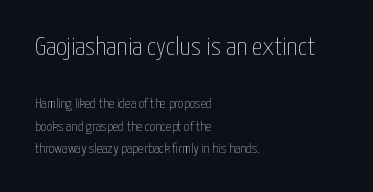
{"italic": "no", "bold": "no", "underline": "no", "align": "left", "line_spacing": "normal", "line_spacing_ratio": 1.6, "letter_spacing": "normal", "letter_spacing_em": 0.0, "larger_block": "first", "size_ratio": 1.86, "glyph_px": 26}
